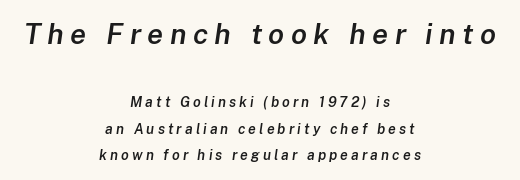
Q: Is the text bold? A: Semi-bold.
Q: Is the text italic (slanted)? A: Yes, it leans right by about 8 degrees.
Q: Is the text underlined? A: No.
Q: How is the paragraph aligned? A: Centered.
Q: Is the spacing between letters normal or unusually wide? A: Unusually wide.
Q: Which block of text is set in a larger size, the first (top) or the second (bottom)? A: The first (top) one.
Q: Width (condensed, normal, or wide)? A: Normal.
Q: Stroke contrast? A: Low.
Q: x-height? A: Medium.
Q: Monospaced? A: No.
